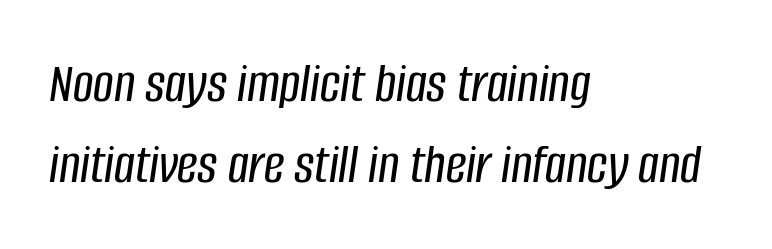
{"italic": "yes", "lean": "right", "slant_degrees": 8, "width": "condensed", "stroke_contrast": "low", "x_height": "large", "monospaced": "no", "underline": "no", "align": "left", "line_spacing": "normal", "line_spacing_ratio": 1.42, "letter_spacing": "normal", "letter_spacing_em": 0.0, "glyph_px": 57}
